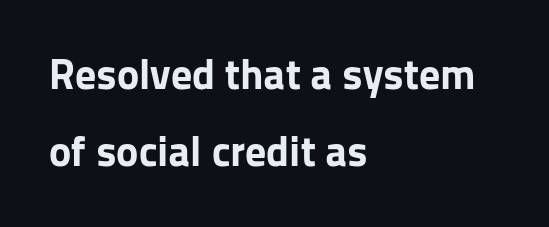
These lines are composed in type without serifs. Does the copy run flush right? No — it runs flush left. Tracking here is standard; glyphs follow each other at the usual distance. The font's upright variant was chosen for this text. The gap between lines stays unmarked.
